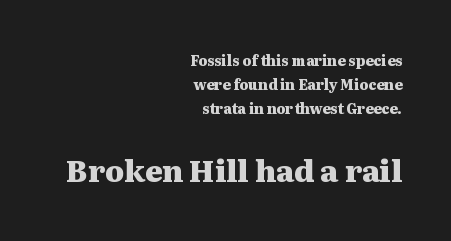
{"serif": "yes", "italic": "no", "bold": "yes", "weight": "heavy", "width": "wide", "stroke_contrast": "medium", "x_height": "medium", "monospaced": "no", "underline": "no", "align": "right", "line_spacing_ratio": 1.73, "letter_spacing": "normal", "letter_spacing_em": 0.0, "larger_block": "second", "size_ratio": 2.14, "glyph_px": 30}
